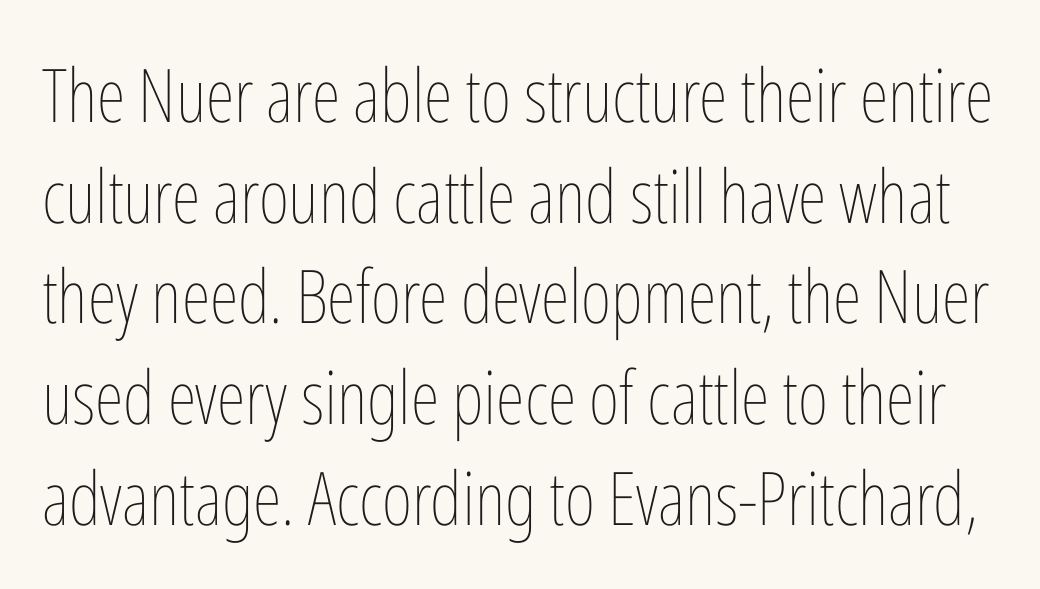
Glyph-to-glyph distance matches everyday printed text. Heaviness? Minimal to ordinary, like unemphasized prose. Just letters on the line, the space beneath them empty. Nope, not italic — everything's standing straight. Is there much room between lines? A standard amount, neither cramped nor airy. Do the characters align in a grid? No, the font is proportional.
